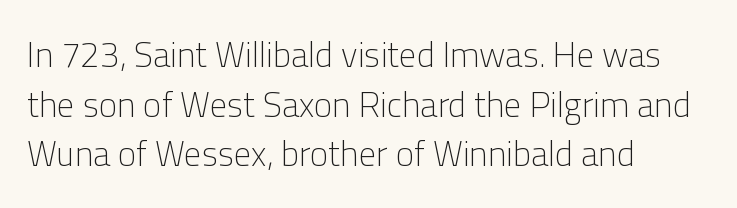
Q: Is the text bold? A: No.
Q: Is the text italic (slanted)? A: No, it is upright.
Q: Is the typeface a serif or a sans-serif typeface? A: Sans-serif.
Q: Is the text underlined? A: No.
Q: How is the paragraph aligned? A: Left-aligned.
Q: Is the spacing between letters normal or unusually wide? A: Normal.
Q: Is the spacing between lines tight, normal or loose? A: Normal.
Q: Width (condensed, normal, or wide)? A: Normal.
Q: Stroke contrast? A: Low.
Q: x-height? A: Medium.
Q: Monospaced? A: No.
